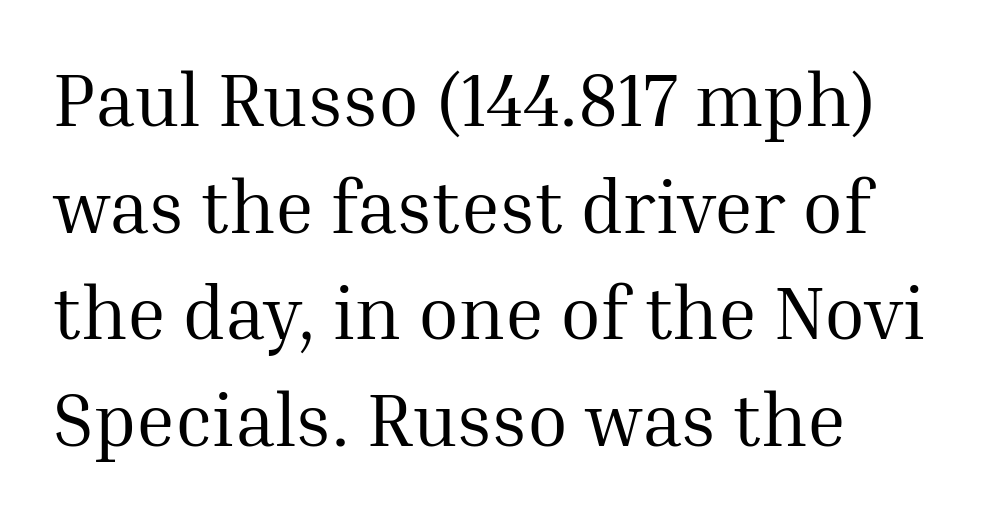
{"serif": "yes", "italic": "no", "bold": "no", "weight": "regular", "width": "normal", "stroke_contrast": "medium", "x_height": "medium", "monospaced": "no", "underline": "no", "align": "left", "line_spacing": "normal", "line_spacing_ratio": 1.44, "letter_spacing": "normal", "letter_spacing_em": 0.0, "glyph_px": 74}
